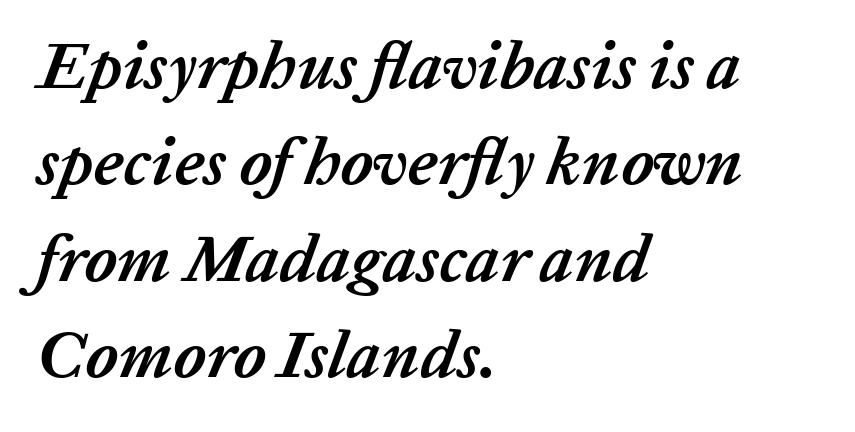
The image shows 67 px semibold type, italic (leaning right); set left-aligned, normal line spacing (1.44x), normal letter spacing, not underlined; low stroke contrast and a medium x-height.
